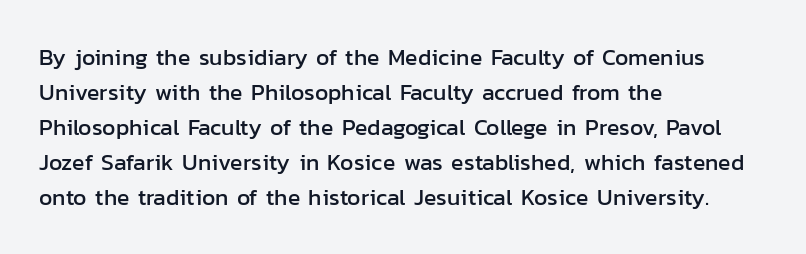
The image shows 23 px text type, upright; set left-aligned, normal line spacing (1.52x), normal letter spacing, not underlined.
